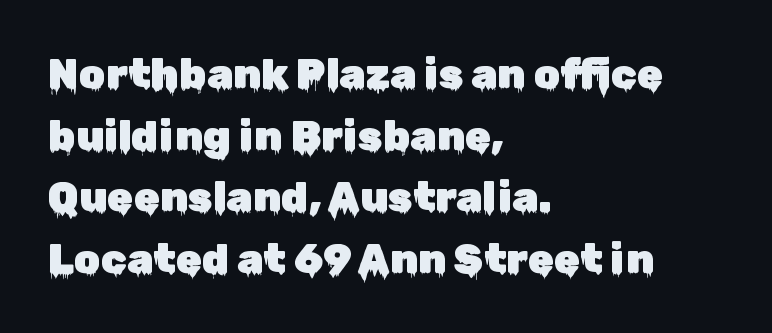
The image shows 42 px sans-serif type, upright; set left-aligned, normal line spacing (1.47x), normal letter spacing, not underlined; low stroke contrast and a medium x-height.
